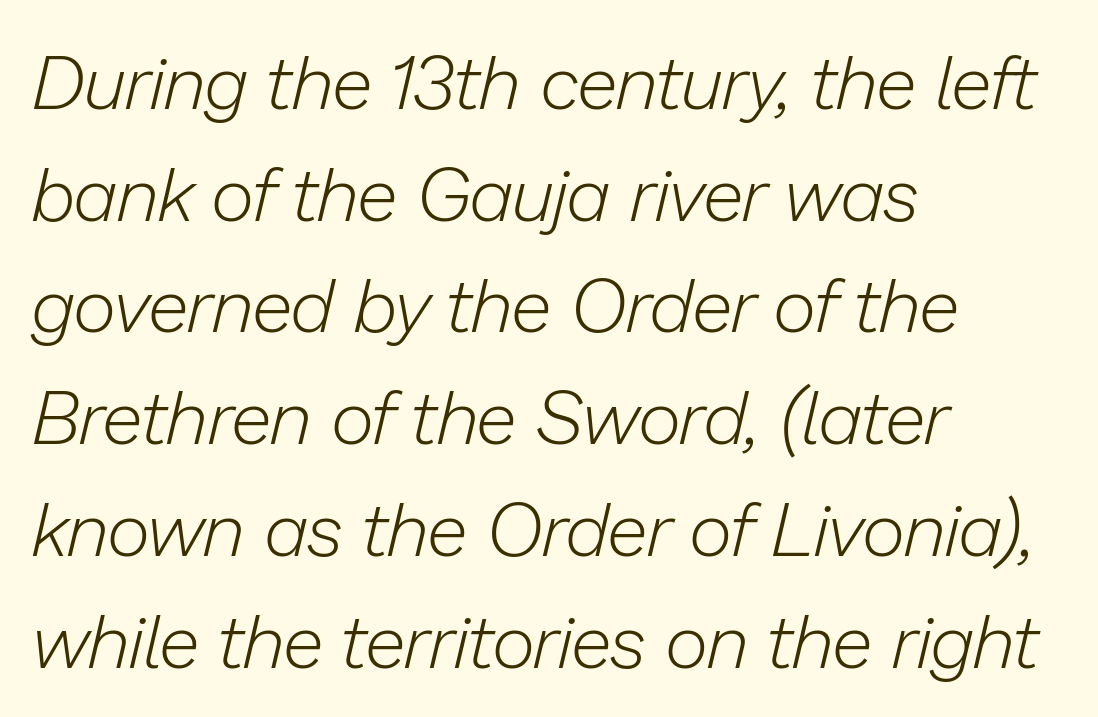
Q: Is the text bold? A: No.
Q: Is the text italic (slanted)? A: Yes, it leans right by about 13 degrees.
Q: Is the text underlined? A: No.
Q: How is the paragraph aligned? A: Left-aligned.
Q: Is the spacing between letters normal or unusually wide? A: Normal.
Q: Is the spacing between lines tight, normal or loose? A: Normal.
Q: Width (condensed, normal, or wide)? A: Normal.
Q: Stroke contrast? A: Low.
Q: x-height? A: Medium.
Q: Monospaced? A: No.
